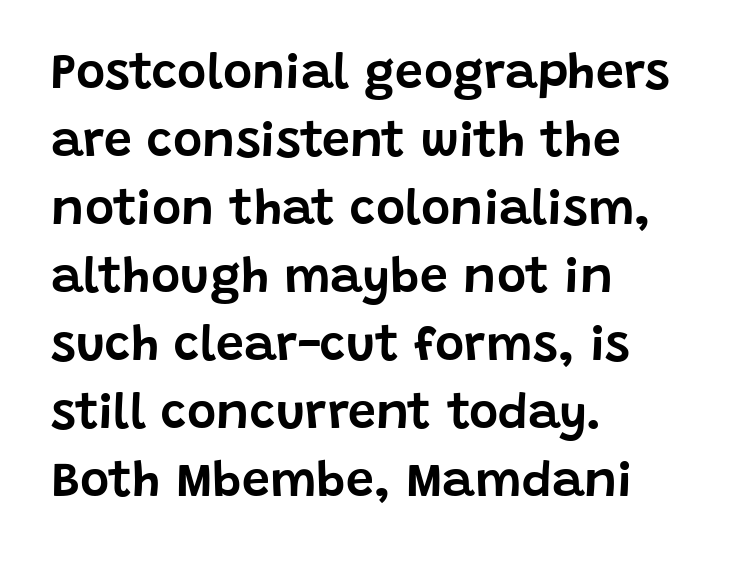
The image shows 50 px sans-serif type, upright; set left-aligned, normal line spacing (1.36x), normal letter spacing, not underlined; low stroke contrast and a large x-height.
